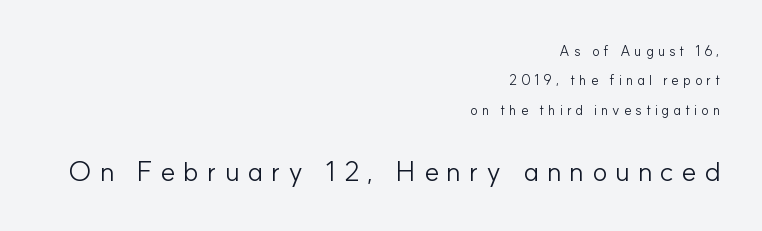
Which of the two is more prominent by size? The second, at the bottom. These lines stack with their right ends in a neat column. Stems here are at most as thick as an everyday book face. Loose tracking; the words dissolve into strings of separated letters. The passage shown is typed in a proportional face where columns would drift. Is there any slant? The stems are plumb.
